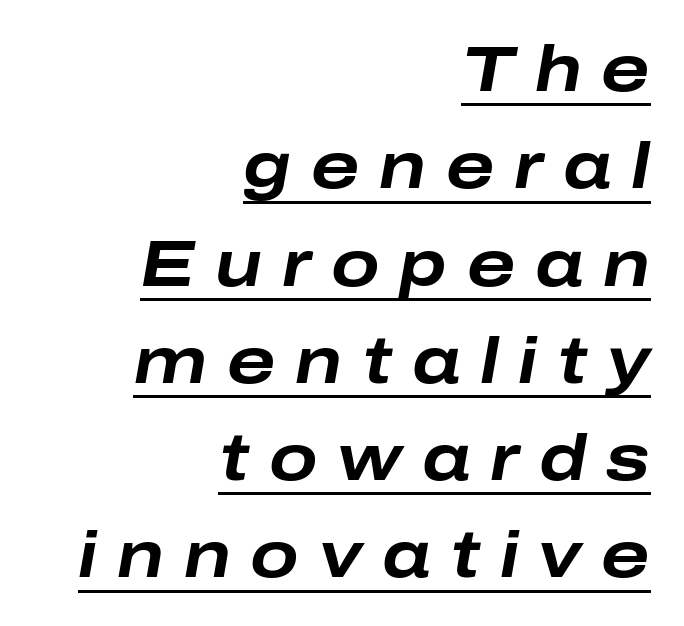
The image shows 64 px bold, wide type, italic (leaning right); set right-aligned, normal line spacing (1.52x), unusually wide letter spacing (+0.31 em), underlined; low stroke contrast and a medium x-height.
